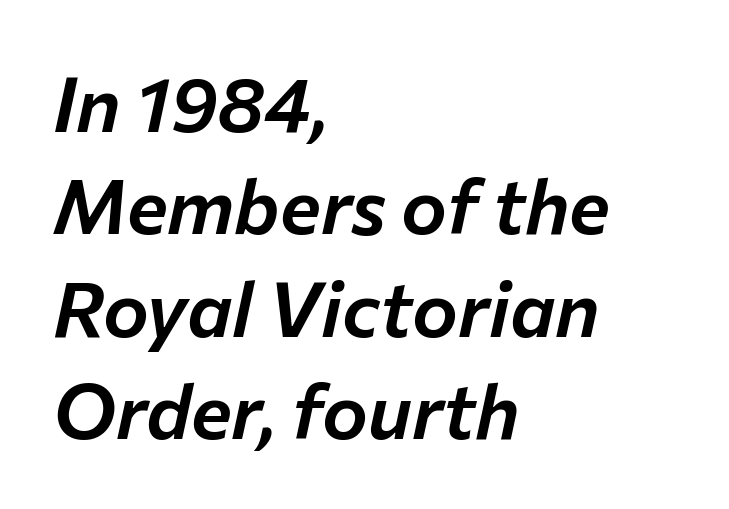
{"italic": "yes", "lean": "right", "slant_degrees": 12, "width": "normal", "stroke_contrast": "low", "x_height": "medium", "monospaced": "no", "underline": "no", "align": "left", "line_spacing": "normal", "line_spacing_ratio": 1.33, "letter_spacing": "normal", "letter_spacing_em": 0.0, "glyph_px": 77}
